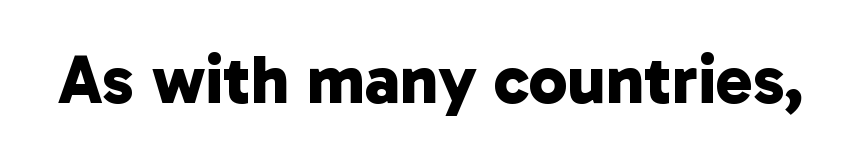
Letter spacing: default. Do the characters align in a grid? No, the font is proportional. A sans-serif font was chosen for this passage. As a designer I'd log this as weight 700, bold.
